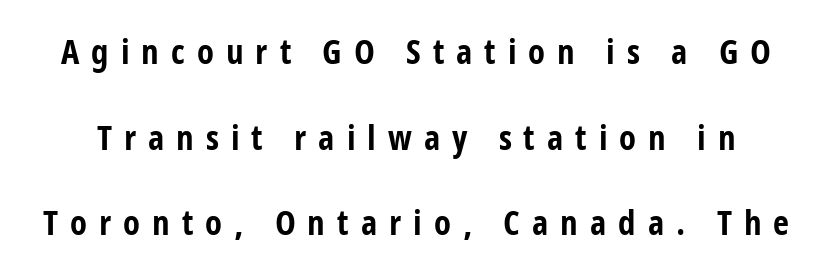
The font is running at its bold setting. Ordinary non-slanted type is in use. Only glyphs here, with clear space below each row. Tracking here is generous; glyphs stand well apart from one another.
